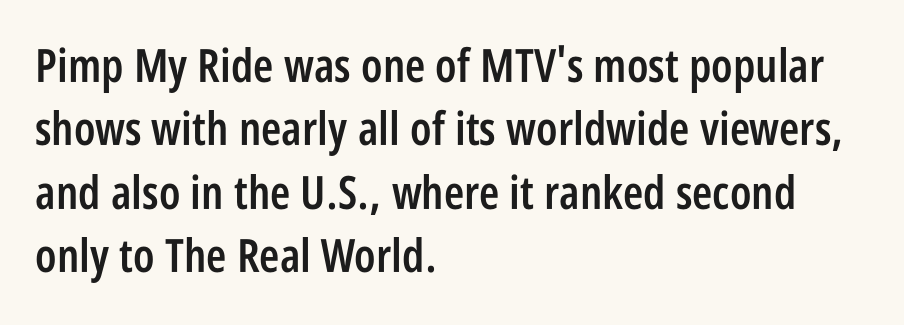
{"serif": "no", "italic": "no", "bold": "semi", "weight": "semibold", "width": "condensed", "stroke_contrast": "low", "x_height": "large", "monospaced": "no", "underline": "no", "align": "left", "line_spacing": "normal", "line_spacing_ratio": 1.38, "letter_spacing": "normal", "letter_spacing_em": 0.0, "glyph_px": 46}
